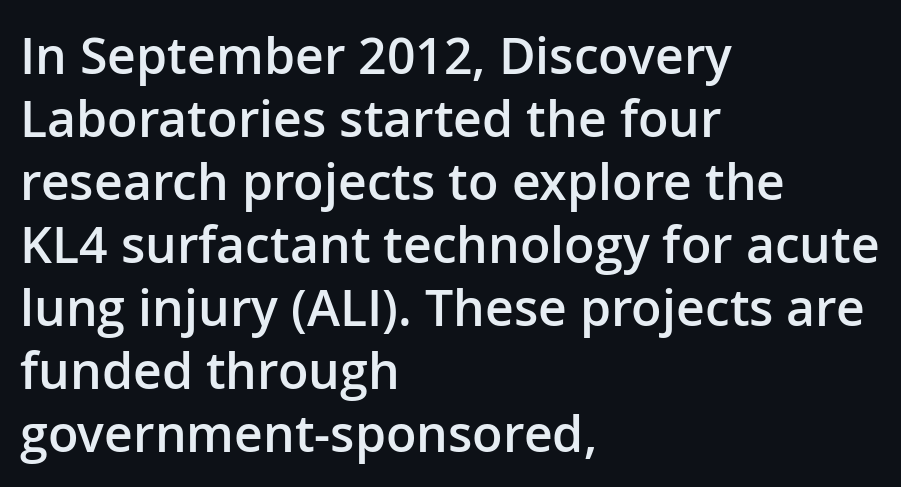
Q: Is the text bold? A: Semi-bold.
Q: Is the text italic (slanted)? A: No, it is upright.
Q: Is the typeface a serif or a sans-serif typeface? A: Sans-serif.
Q: Is the text underlined? A: No.
Q: How is the paragraph aligned? A: Left-aligned.
Q: Is the spacing between letters normal or unusually wide? A: Normal.
Q: Is the spacing between lines tight, normal or loose? A: Normal.
Q: Width (condensed, normal, or wide)? A: Normal.
Q: Stroke contrast? A: Low.
Q: x-height? A: Medium.
Q: Monospaced? A: No.
